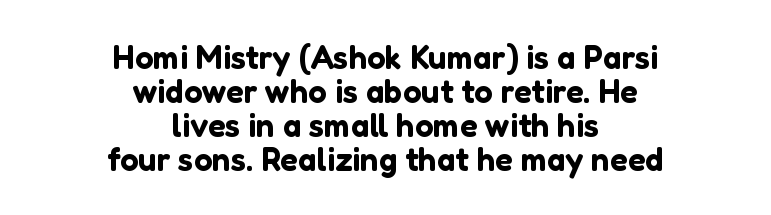
No feet cap the strokes, marking this as sans-serif type. Short and long lines alike share a common midpoint. Italic: no, the glyphs are upright roman. One glance says dense: line gaps are narrower than usual.
